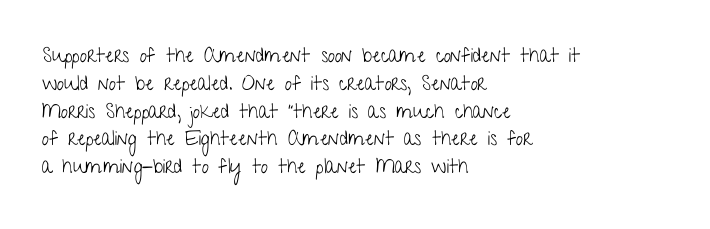
Q: Is the text bold? A: No.
Q: Is the text italic (slanted)? A: No, it is upright.
Q: Is the text underlined? A: No.
Q: How is the paragraph aligned? A: Left-aligned.
Q: Is the spacing between letters normal or unusually wide? A: Normal.
Q: Is the spacing between lines tight, normal or loose? A: Normal.
